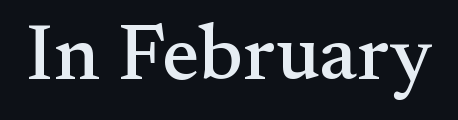
Type style note: has serifs. The space beneath each line is pristine and unruled. Posture: upright roman. The rendering keeps characters at their native spacing. Do the characters align in a grid? No, the font is proportional.
